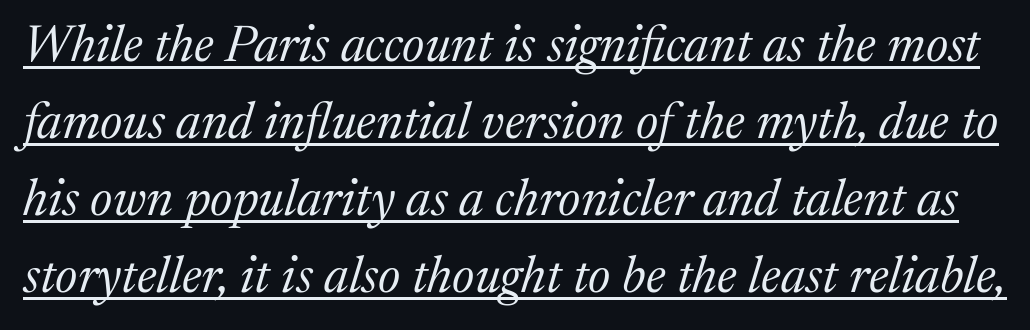
Standard letterfit; no display-style spreading of the glyphs. These lines are rendered in a variable-pitch font. The typeface chosen for these lines features serifs. The typesetting does not lean heavy: it is not bold. In terms of posture, this sample is oblique. Has an underline been added? It has.
